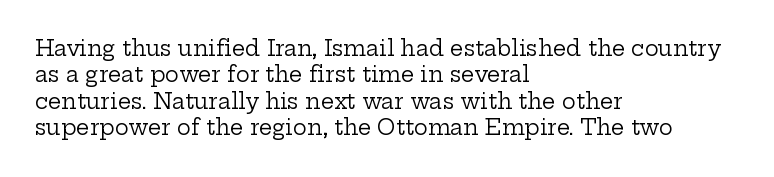
{"italic": "no", "bold": "no", "underline": "no", "align": "left", "line_spacing": "normal", "line_spacing_ratio": 1.26, "letter_spacing": "normal", "letter_spacing_em": 0.0, "glyph_px": 21}
